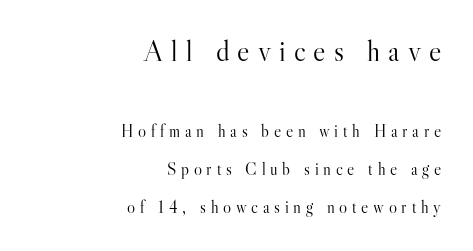
Q: Is the text bold? A: No.
Q: Is the text italic (slanted)? A: No, it is upright.
Q: Is the typeface a serif or a sans-serif typeface? A: Serif.
Q: Is the text underlined? A: No.
Q: How is the paragraph aligned? A: Right-aligned.
Q: Is the spacing between letters normal or unusually wide? A: Unusually wide.
Q: Is the spacing between lines tight, normal or loose? A: Loose.
Q: Which block of text is set in a larger size, the first (top) or the second (bottom)? A: The first (top) one.
Q: Width (condensed, normal, or wide)? A: Normal.
Q: Stroke contrast? A: High.
Q: x-height? A: Small.
Q: Monospaced? A: No.
